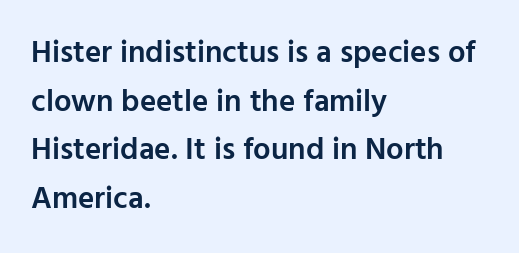
{"serif": "no", "italic": "no", "bold": "semi", "weight": "semibold", "width": "normal", "stroke_contrast": "low", "x_height": "medium", "monospaced": "no", "underline": "no", "align": "left", "line_spacing": "normal", "line_spacing_ratio": 1.57, "letter_spacing": "normal", "letter_spacing_em": 0.0, "glyph_px": 31}
